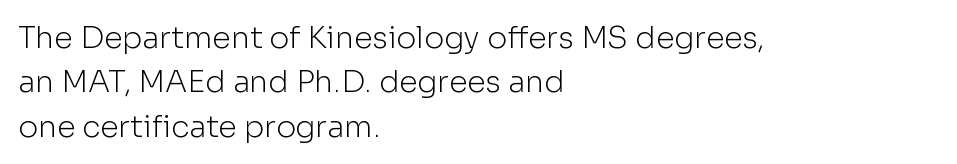
{"serif": "no", "italic": "no", "bold": "no", "weight": "light", "width": "normal", "stroke_contrast": "low", "x_height": "medium", "monospaced": "no", "underline": "no", "align": "left", "line_spacing": "normal", "line_spacing_ratio": 1.48, "letter_spacing": "normal", "letter_spacing_em": 0.0, "glyph_px": 30}
